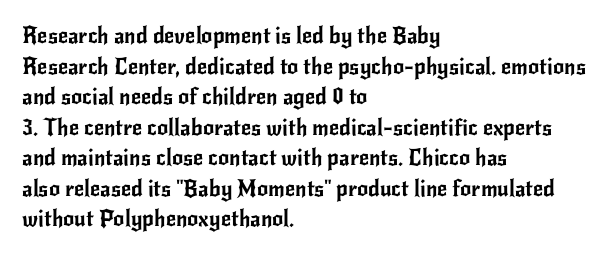
Q: Is the text italic (slanted)? A: No, it is upright.
Q: Is the text underlined? A: No.
Q: How is the paragraph aligned? A: Left-aligned.
Q: Is the spacing between letters normal or unusually wide? A: Normal.
Q: Is the spacing between lines tight, normal or loose? A: Normal.
